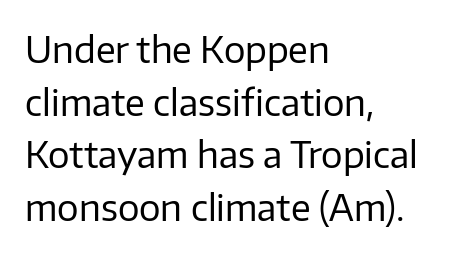
The image shows 36 px regular-weight sans-serif type, upright; set left-aligned, normal line spacing (1.46x), normal letter spacing, not underlined; low stroke contrast and a medium x-height.
